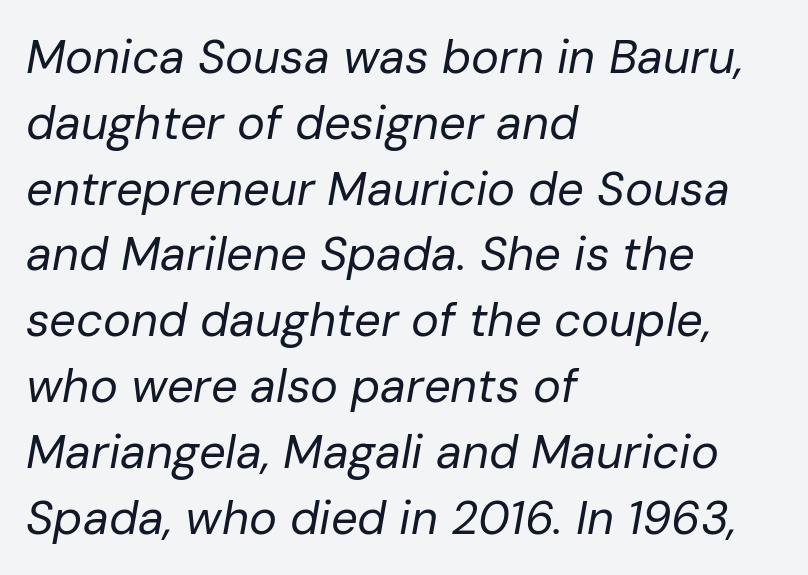
Q: Is the text bold? A: No.
Q: Is the text italic (slanted)? A: Yes, it leans right by about 10 degrees.
Q: Is the text underlined? A: No.
Q: How is the paragraph aligned? A: Left-aligned.
Q: Is the spacing between letters normal or unusually wide? A: Normal.
Q: Is the spacing between lines tight, normal or loose? A: Normal.
Q: Width (condensed, normal, or wide)? A: Normal.
Q: Stroke contrast? A: Low.
Q: x-height? A: Medium.
Q: Monospaced? A: No.
